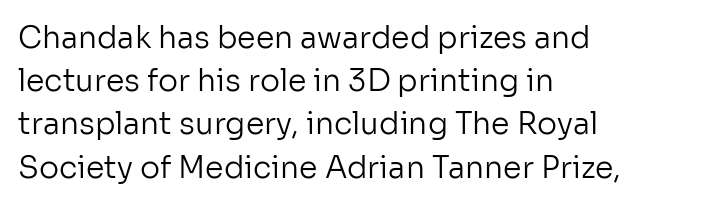
Nope, not italic — everything's standing straight. The rendering shows plain stroke endings on the letterforms — a sans-serif design. Evenly set lines give the paragraph a standard silhouette. Letters rest on an invisible, unmarked baseline.
